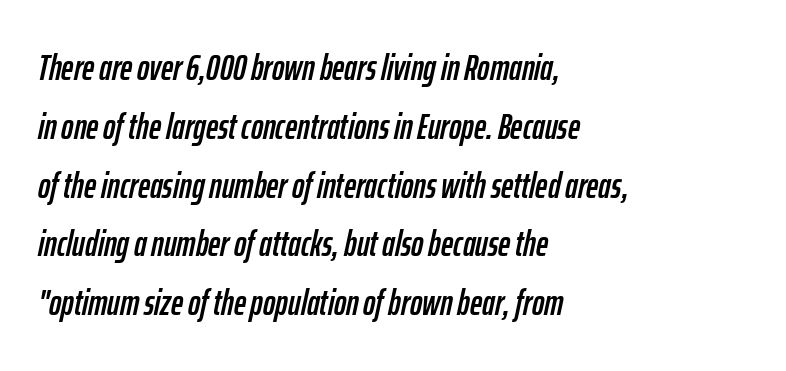
The image shows 37 px condensed type, italic (leaning right); set left-aligned, normal line spacing (1.59x), normal letter spacing, not underlined; low stroke contrast and a medium x-height.
